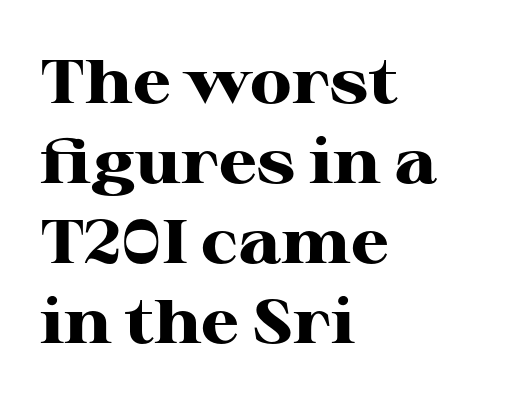
Regarding serifs, this sample has them. If you drew a line through each stem, it would be perfectly vertical. The passage shown is not underscored anywhere. Chunky letters — that's bold for sure. Here the designer chose a conventional face with non-uniform glyph widths.
